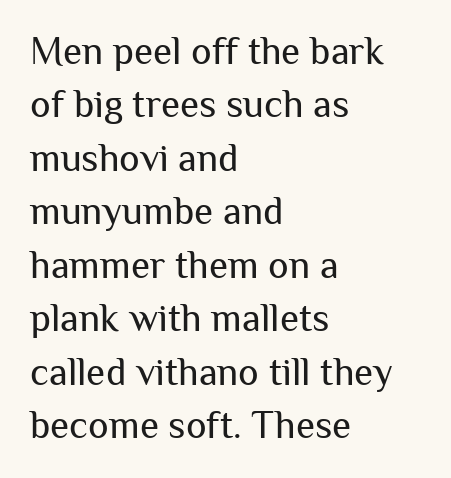
The image shows 39 px regular-weight sans-serif type, upright; set left-aligned, normal line spacing (1.37x), normal letter spacing, not underlined; medium stroke contrast and a medium x-height.
